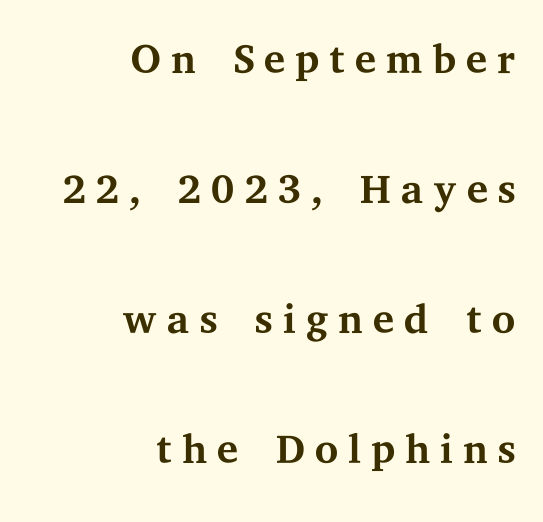
Q: Is the text bold? A: No.
Q: Is the text italic (slanted)? A: No, it is upright.
Q: Is the typeface a serif or a sans-serif typeface? A: Serif.
Q: Is the text underlined? A: No.
Q: How is the paragraph aligned? A: Right-aligned.
Q: Is the spacing between lines tight, normal or loose? A: Loose.
Q: Width (condensed, normal, or wide)? A: Wide.
Q: Stroke contrast? A: Medium.
Q: x-height? A: Medium.
Q: Monospaced? A: No.
